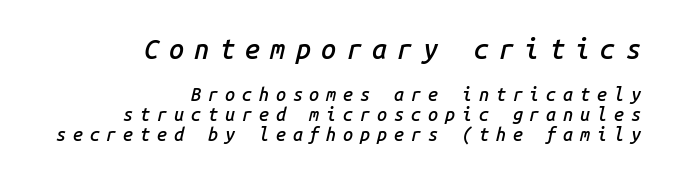
{"italic": "yes", "lean": "right", "slant_degrees": 14, "bold": "semi", "underline": "no", "align": "right", "line_spacing": "tight", "line_spacing_ratio": 1.1, "letter_spacing": "wide", "letter_spacing_em": 0.38, "larger_block": "first", "size_ratio": 1.5, "glyph_px": 27}
